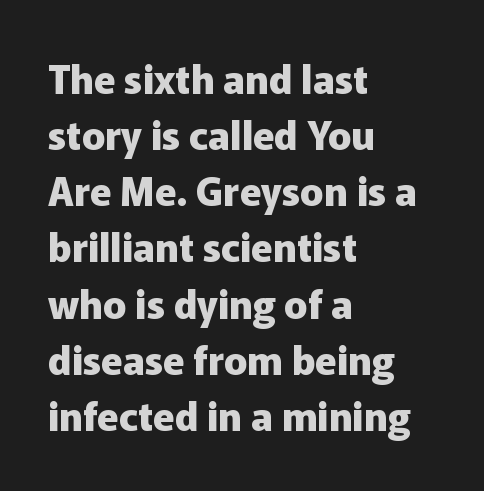
The image shows 39 px heavy sans-serif type, upright; set left-aligned, normal line spacing (1.44x), normal letter spacing, not underlined; low stroke contrast and a medium x-height.
